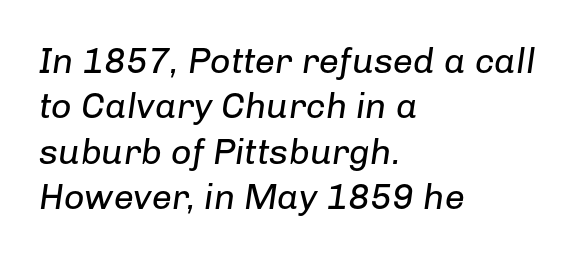
The image shows 36 px regular-weight type, italic (leaning right); set left-aligned, normal line spacing (1.26x), normal letter spacing, not underlined; low stroke contrast and a medium x-height.
